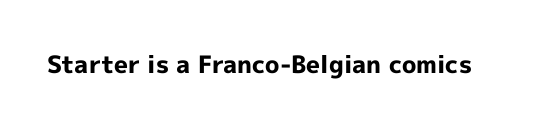
{"italic": "no", "bold": "yes", "underline": "no", "letter_spacing": "normal", "letter_spacing_em": 0.0, "glyph_px": 24}
